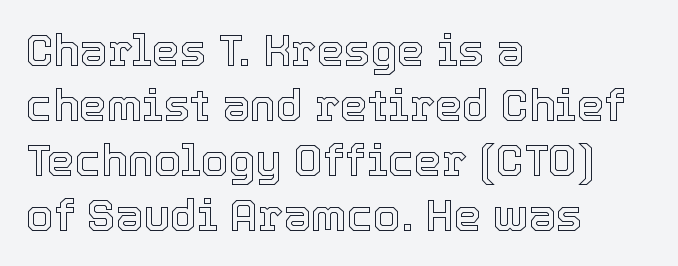
{"italic": "no", "width": "normal", "x_height": "medium", "monospaced": "no", "underline": "no", "align": "left", "line_spacing": "normal", "line_spacing_ratio": 1.25, "letter_spacing": "normal", "letter_spacing_em": 0.0, "glyph_px": 44}
